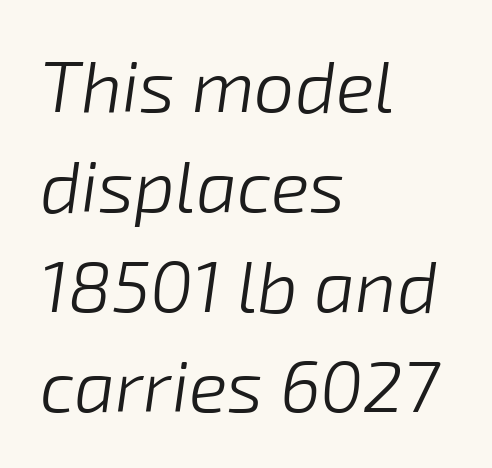
The image shows 72 px light type, italic (leaning right); set left-aligned, normal line spacing (1.39x), normal letter spacing, not underlined; low stroke contrast and a medium x-height.
